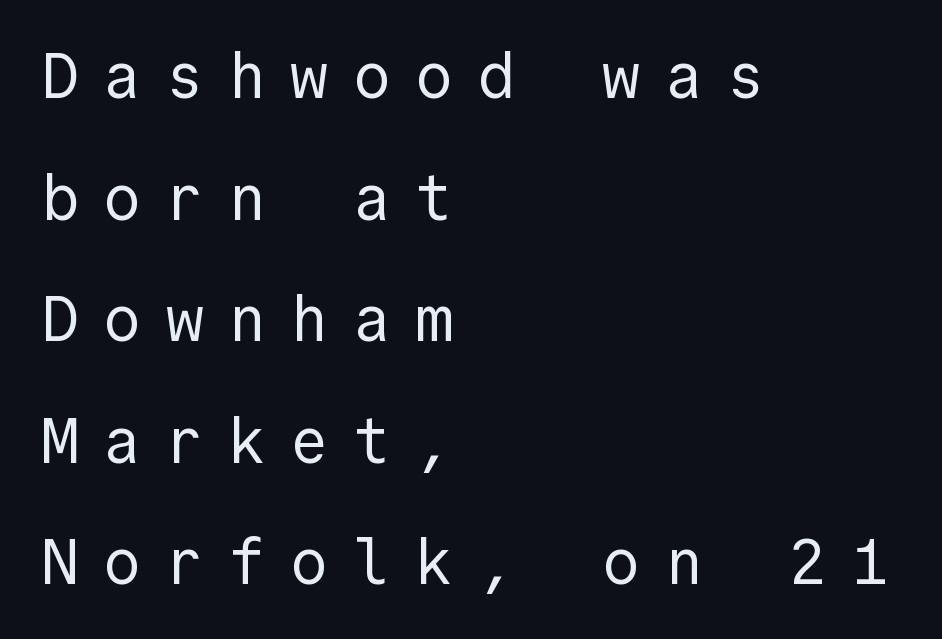
To sum up the face: it is a sans, with no serifs. These lines are set flush left with a ragged right edge. The passage shown stacks its lines with a broad gap. The specimen reads as upright at a glance. Descenders hang freely into open space. This is not heavy type; no bold has been used.
